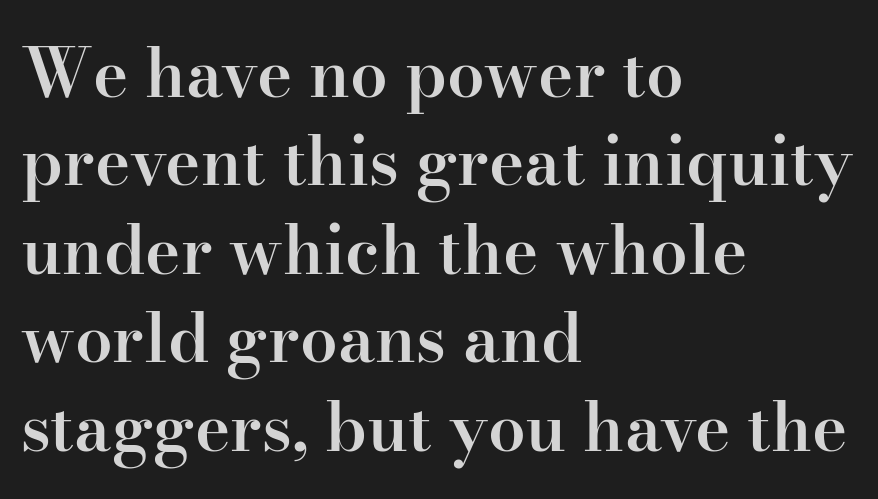
{"serif": "yes", "italic": "no", "bold": "semi", "weight": "semibold", "width": "normal", "stroke_contrast": "high", "x_height": "small", "monospaced": "no", "underline": "no", "align": "left", "line_spacing": "normal", "line_spacing_ratio": 1.32, "letter_spacing": "normal", "letter_spacing_em": 0.0, "glyph_px": 67}
